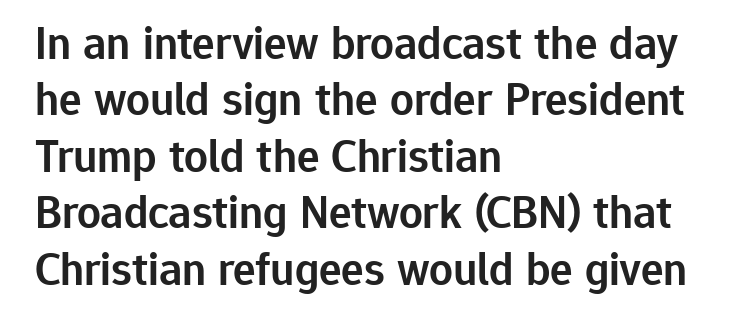
{"serif": "no", "italic": "no", "bold": "semi", "weight": "semibold", "width": "normal", "stroke_contrast": "low", "x_height": "medium", "monospaced": "no", "underline": "no", "align": "left", "line_spacing_ratio": 1.2, "letter_spacing": "normal", "letter_spacing_em": 0.0, "glyph_px": 47}
